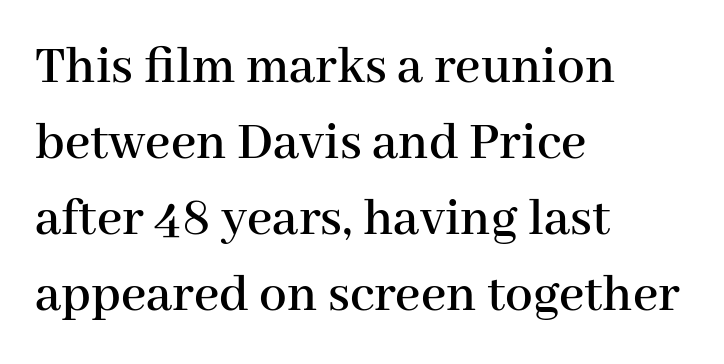
The passage shown has conventional tracking throughout. This sample has the flowing, uneven cadence of proportional lettering. This is serif lettering, the kind often seen in printed books. Every character sits straight up, as roman type does. The zone under the glyphs is completely vacant. Line beginnings align vertically; line endings do not.
